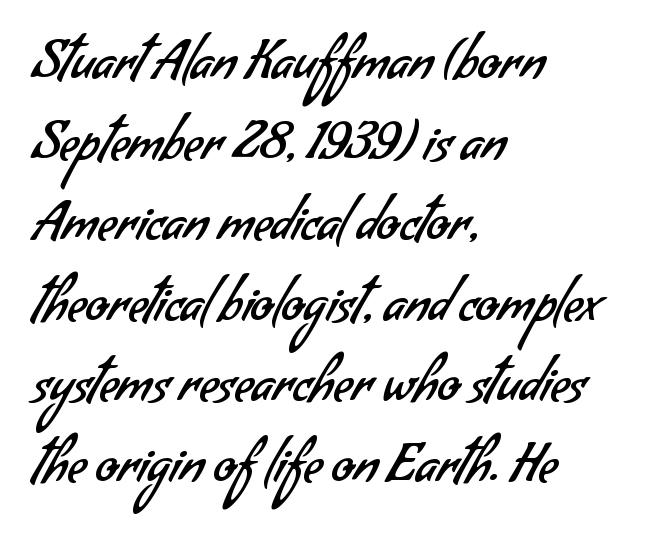
The image shows 52 px regular-weight sans-serif type; set left-aligned, normal line spacing (1.55x), normal letter spacing, not underlined; low stroke contrast and a small x-height.
